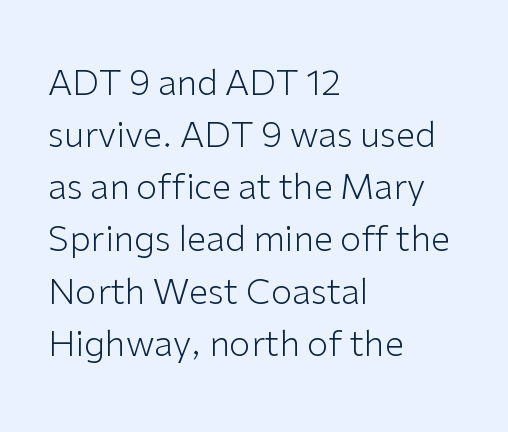
{"serif": "no", "italic": "no", "bold": "no", "weight": "light", "width": "normal", "stroke_contrast": "low", "x_height": "medium", "monospaced": "no", "underline": "no", "align": "left", "line_spacing": "normal", "line_spacing_ratio": 1.49, "letter_spacing": "normal", "letter_spacing_em": 0.0, "glyph_px": 35}
